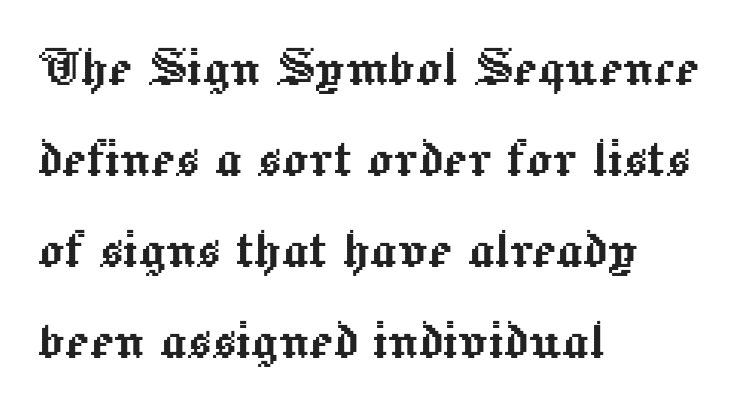
Q: Is the text italic (slanted)? A: No, it is upright.
Q: Is the text underlined? A: No.
Q: How is the paragraph aligned? A: Left-aligned.
Q: Is the spacing between letters normal or unusually wide? A: Normal.
Q: Is the spacing between lines tight, normal or loose? A: Normal.
Q: Width (condensed, normal, or wide)? A: Normal.
Q: x-height? A: Medium.
Q: Monospaced? A: No.
